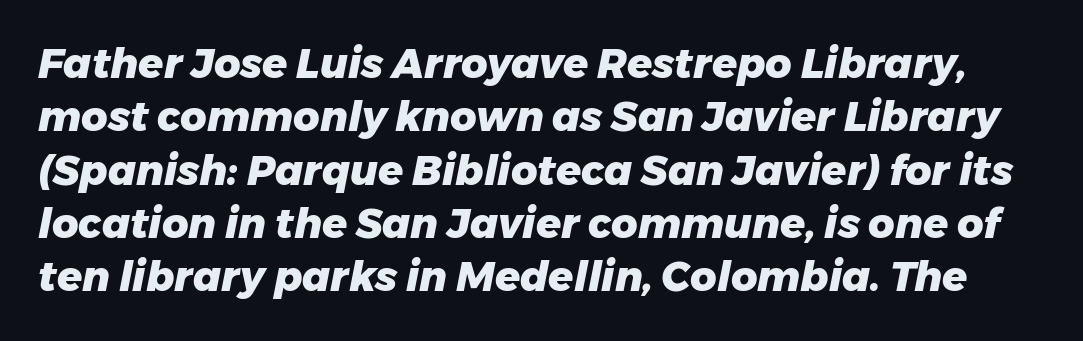
The image shows 41 px heavy type, italic (leaning right); set normal line spacing (1.3x), normal letter spacing, not underlined; low stroke contrast and a medium x-height.
